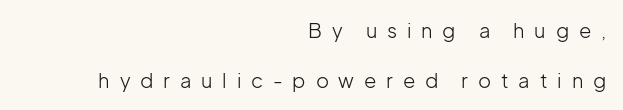
{"italic": "no", "bold": "no", "underline": "no", "align": "right", "line_spacing": "loose", "line_spacing_ratio": 2.49, "letter_spacing": "wide", "letter_spacing_em": 0.49, "glyph_px": 20}
